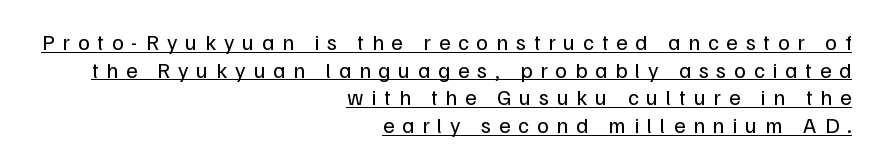
The image shows 22 px text type, upright; set right-aligned, normal line spacing (1.26x), unusually wide letter spacing (+0.36 em), underlined.
